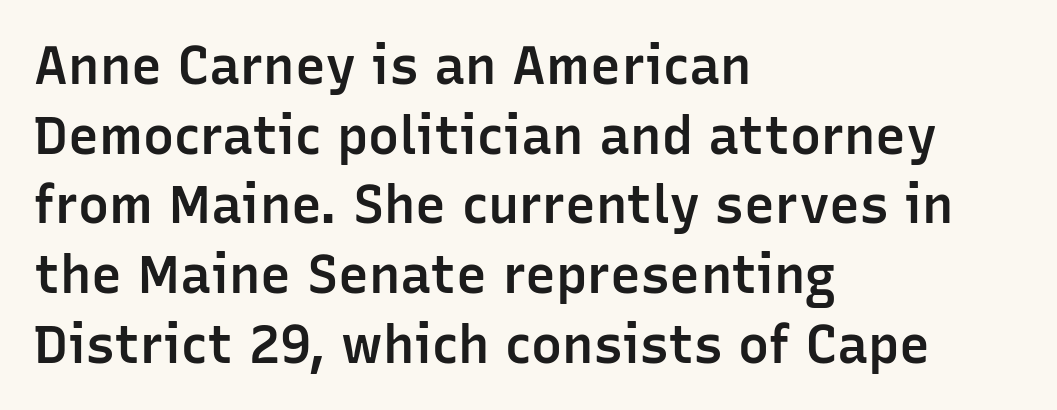
The zone under the glyphs is completely vacant. This is moderately heavy type, rendered in semibold. These lines are rendered in a variable-pitch font. The typesetter chose a ragged-right arrangement here. Typographically, this falls in the sans-serif category.
